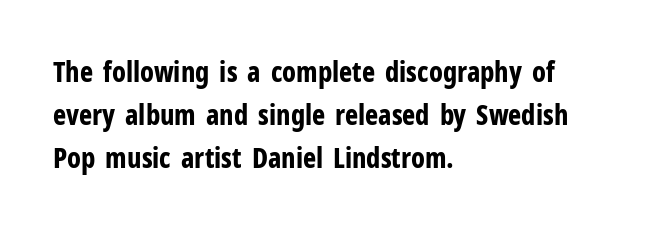
{"serif": "no", "italic": "no", "bold": "yes", "weight": "bold", "width": "condensed", "stroke_contrast": "low", "x_height": "medium", "monospaced": "no", "underline": "no", "align": "left", "line_spacing": "normal", "line_spacing_ratio": 1.54, "letter_spacing": "normal", "letter_spacing_em": 0.0, "glyph_px": 28}
